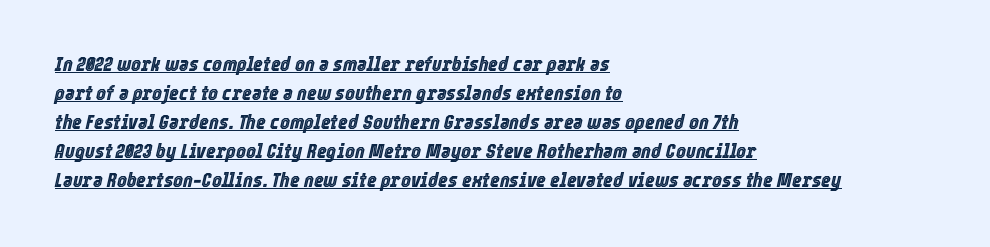
This rendering features underlined lettering. Baseline-to-baseline distance is the conventional proportion of letter height. This is oblique type, the kind used for emphasis or titles. The typesetter chose a ragged-right arrangement here.
